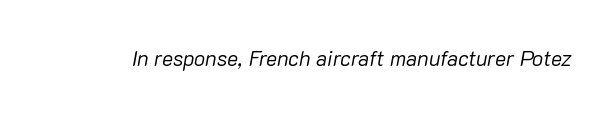
Honestly, the letter spacing is just normal — you wouldn't notice it. The specimen reads as italic at a glance. On a weight scale, this lands at 450 or below. The zone under the glyphs is completely vacant.
